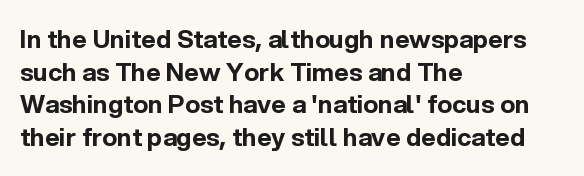
{"italic": "no", "bold": "yes", "underline": "no", "align": "left", "line_spacing": "normal", "line_spacing_ratio": 1.31, "letter_spacing": "normal", "letter_spacing_em": 0.0, "glyph_px": 25}
